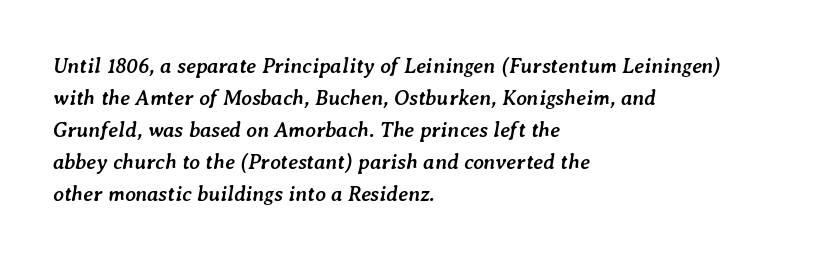
{"italic": "yes", "lean": "right", "slant_degrees": 7, "bold": "yes", "underline": "no", "align": "left", "line_spacing": "normal", "line_spacing_ratio": 1.52, "letter_spacing": "normal", "letter_spacing_em": 0.0, "glyph_px": 21}
